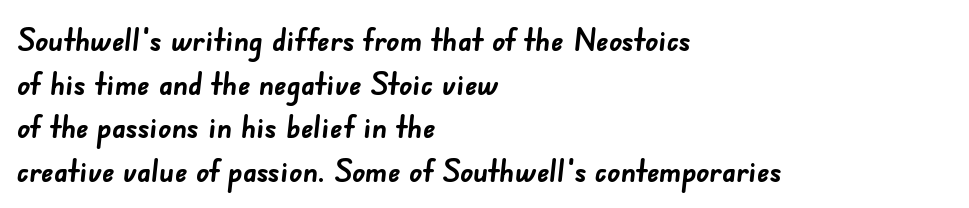
The image shows 32 px semibold sans-serif type; set left-aligned, normal line spacing (1.36x), normal letter spacing, not underlined; low stroke contrast and a small x-height.
